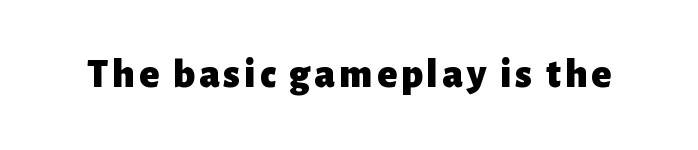
The image shows 41 px heavy sans-serif type, upright; set not underlined; low stroke contrast and a medium x-height.
